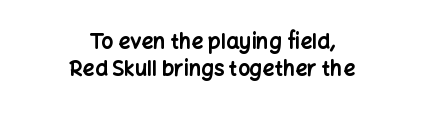
The font is running at its bold setting. A centered setting, common on invitations and titles, is used for this passage. Is there much room between lines? A standard amount, neither cramped nor airy. A typesetter would mark this as roman, not italic.
